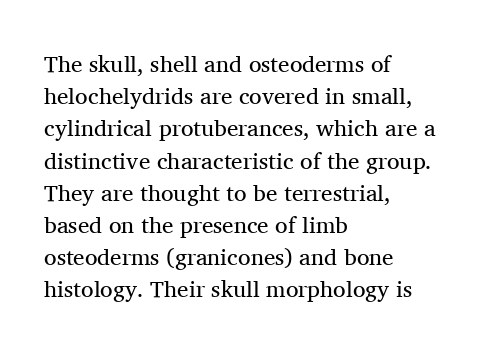
{"italic": "no", "bold": "no", "underline": "no", "align": "left", "line_spacing": "normal", "line_spacing_ratio": 1.4, "letter_spacing": "normal", "letter_spacing_em": 0.0, "glyph_px": 23}
